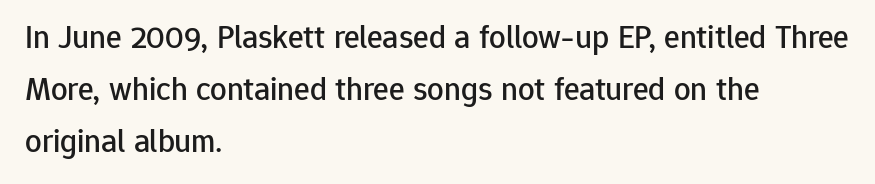
{"serif": "no", "italic": "no", "width": "normal", "stroke_contrast": "low", "x_height": "medium", "monospaced": "no", "underline": "no", "align": "left", "line_spacing": "normal", "line_spacing_ratio": 1.57, "letter_spacing": "normal", "letter_spacing_em": 0.0, "glyph_px": 33}
